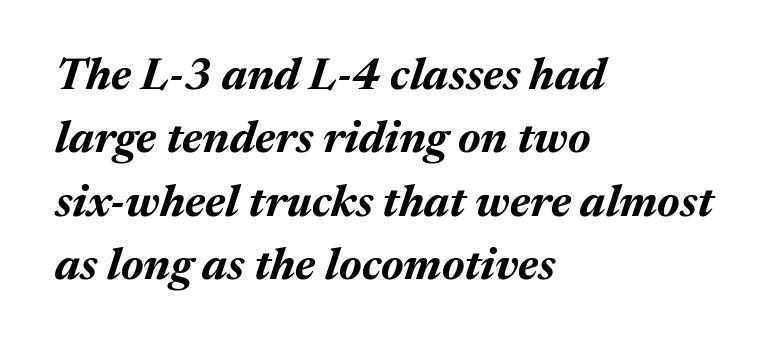
The glyphs have the mass of a bold cut. Proportional: the letters do not fall into vertical columns. Short note: letters normally spaced. The lettering tilts uniformly, giving the passage an italic look.
